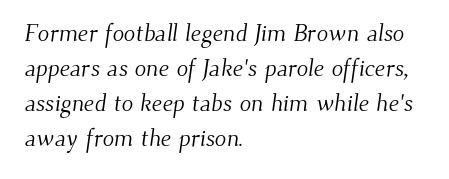
{"bold": "no", "underline": "no", "align": "left", "line_spacing": "normal", "line_spacing_ratio": 1.46, "letter_spacing": "normal", "letter_spacing_em": 0.0, "glyph_px": 24}
